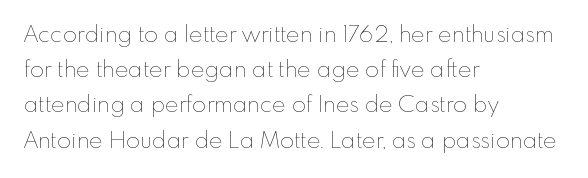
A typesetter would call this leading conventional body-copy spacing. Casual observation: everything's shoved over to the left. Counters stay open thanks to moderate or lighter strokes. The lettering stays uniformly vertical, giving the passage a roman look. No extra tracking has been applied to these lines. The gap between lines stays unmarked.
